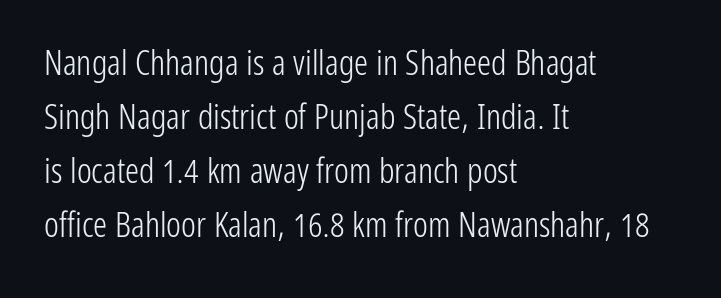
Q: Is the text bold? A: No.
Q: Is the text italic (slanted)? A: No, it is upright.
Q: Is the typeface a serif or a sans-serif typeface? A: Sans-serif.
Q: Is the text underlined? A: No.
Q: How is the paragraph aligned? A: Left-aligned.
Q: Is the spacing between letters normal or unusually wide? A: Normal.
Q: Is the spacing between lines tight, normal or loose? A: Normal.
Q: Width (condensed, normal, or wide)? A: Condensed.
Q: Stroke contrast? A: Low.
Q: x-height? A: Medium.
Q: Monospaced? A: No.
